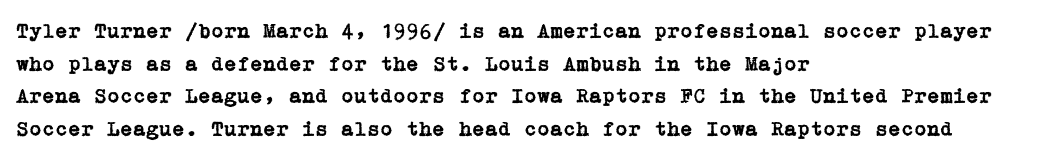
Q: Is the text italic (slanted)? A: No, it is upright.
Q: Is the text underlined? A: No.
Q: How is the paragraph aligned? A: Left-aligned.
Q: Is the spacing between letters normal or unusually wide? A: Normal.
Q: Is the spacing between lines tight, normal or loose? A: Normal.
